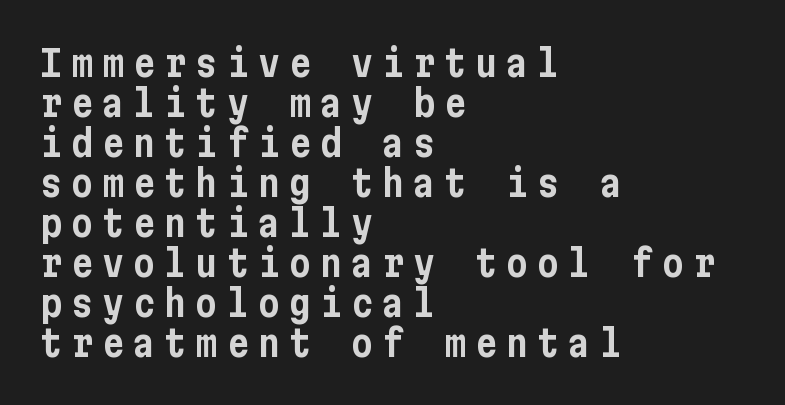
{"serif": "no", "italic": "no", "width": "condensed", "stroke_contrast": "low", "x_height": "medium", "underline": "no", "align": "left", "line_spacing": "tight", "line_spacing_ratio": 1.08, "letter_spacing": "wide", "letter_spacing_em": 0.24, "glyph_px": 37}
